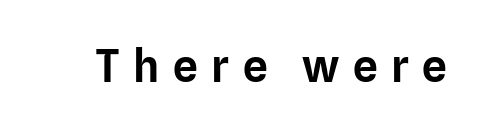
The image shows 44 px sans-serif type, upright; set unusually wide letter spacing (+0.31 em), not underlined; low stroke contrast and a medium x-height.
